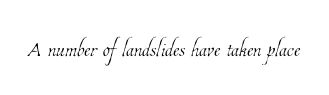
{"bold": "no", "weight": "thin", "width": "condensed", "stroke_contrast": "low", "x_height": "medium", "monospaced": "no", "underline": "no", "letter_spacing": "normal", "letter_spacing_em": 0.0, "glyph_px": 29}
